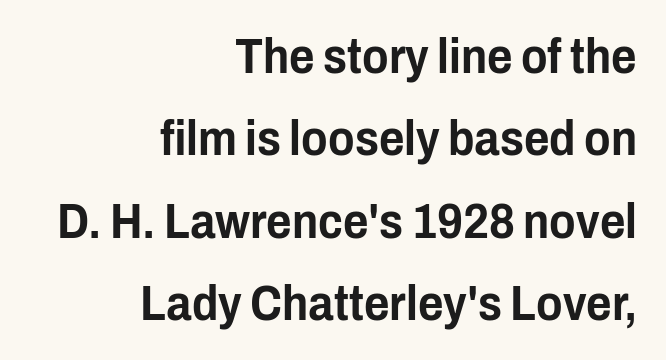
{"serif": "no", "italic": "no", "width": "condensed", "stroke_contrast": "low", "x_height": "medium", "monospaced": "no", "underline": "no", "align": "right", "line_spacing": "normal", "line_spacing_ratio": 1.68, "letter_spacing": "normal", "letter_spacing_em": 0.0, "glyph_px": 49}
